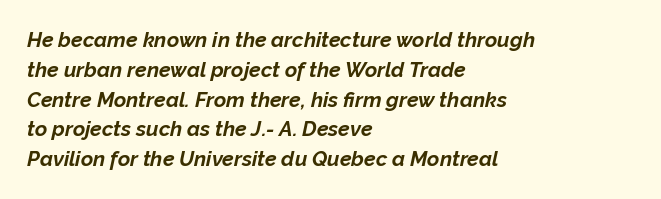
The image shows 21 px bold type, italic (leaning right); set left-aligned, normal line spacing (1.42x), normal letter spacing, not underlined.
